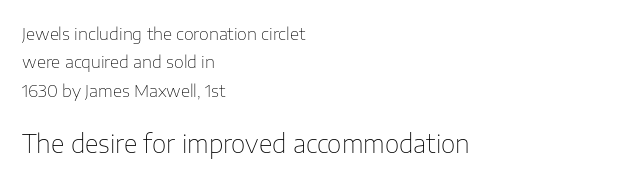
The image shows 25 px text type, upright; set left-aligned, normal line spacing (1.67x), normal letter spacing, not underlined; the second (bottom) block is 1.47x larger.
